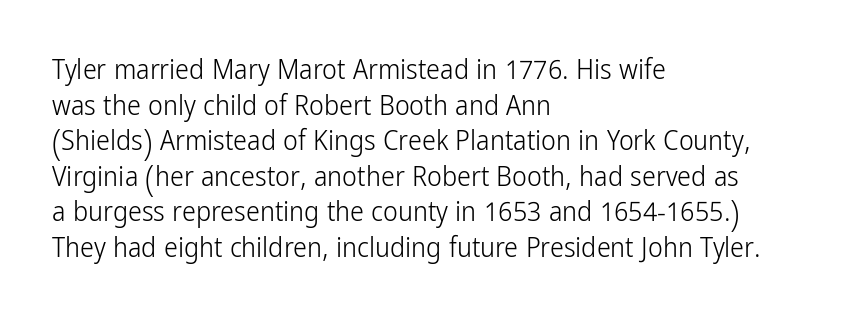
The image shows 28 px light, condensed sans-serif type, upright; set left-aligned, normal line spacing (1.27x), normal letter spacing, not underlined; low stroke contrast and a medium x-height.
